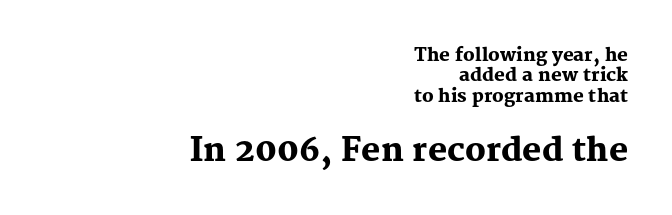
Q: Is the text bold? A: Yes.
Q: Is the text italic (slanted)? A: No, it is upright.
Q: Is the typeface a serif or a sans-serif typeface? A: Serif.
Q: Is the text underlined? A: No.
Q: How is the paragraph aligned? A: Right-aligned.
Q: Is the spacing between letters normal or unusually wide? A: Normal.
Q: Is the spacing between lines tight, normal or loose? A: Tight.
Q: Which block of text is set in a larger size, the first (top) or the second (bottom)? A: The second (bottom) one.
Q: Width (condensed, normal, or wide)? A: Normal.
Q: Stroke contrast? A: Medium.
Q: x-height? A: Medium.
Q: Monospaced? A: No.
